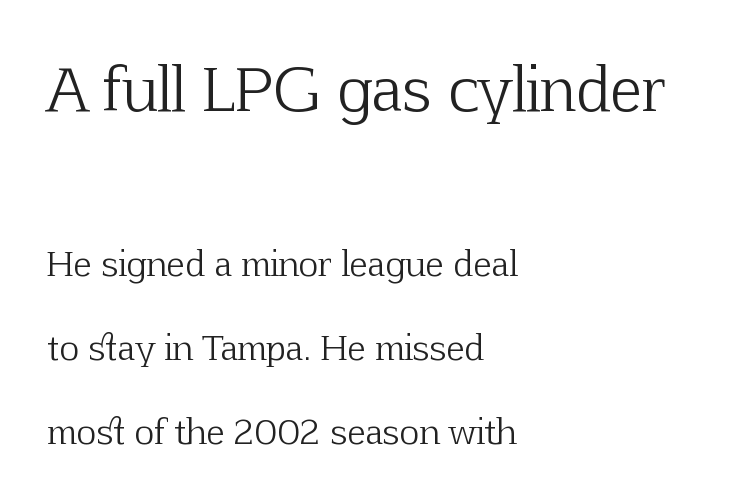
{"serif": "yes", "italic": "no", "bold": "no", "weight": "light", "width": "normal", "stroke_contrast": "low", "x_height": "medium", "monospaced": "no", "underline": "no", "align": "left", "line_spacing": "loose", "line_spacing_ratio": 2.46, "letter_spacing": "normal", "letter_spacing_em": 0.0, "larger_block": "first", "size_ratio": 1.74, "glyph_px": 59}
